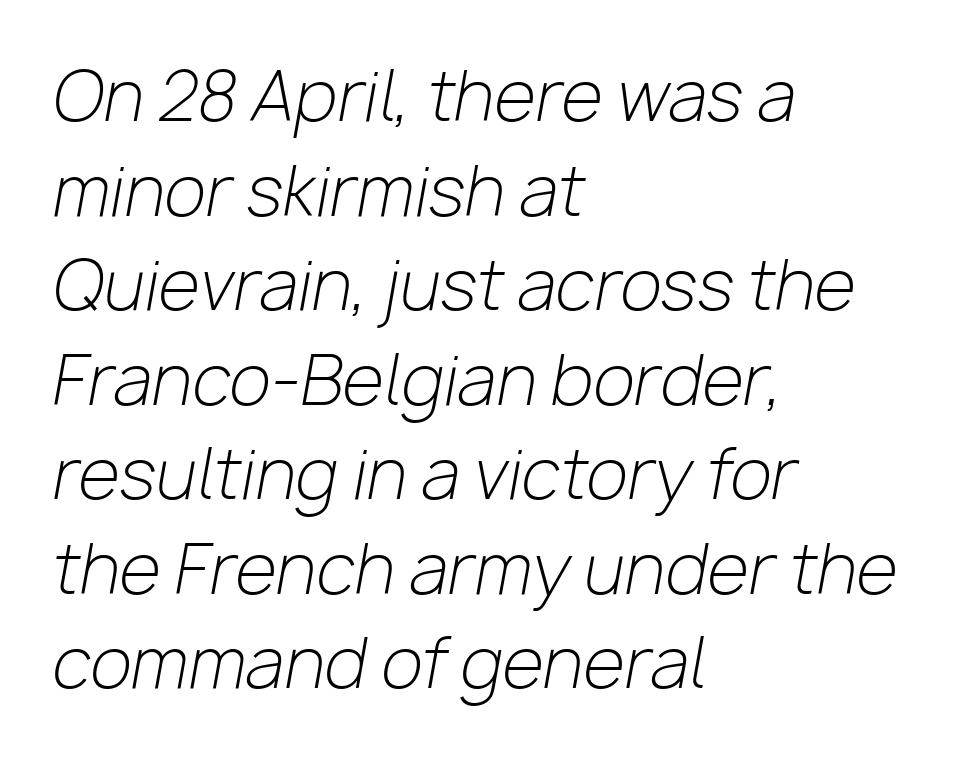
The image shows 68 px light type, italic (leaning right); set left-aligned, normal line spacing (1.39x), normal letter spacing, not underlined; low stroke contrast and a medium x-height.
